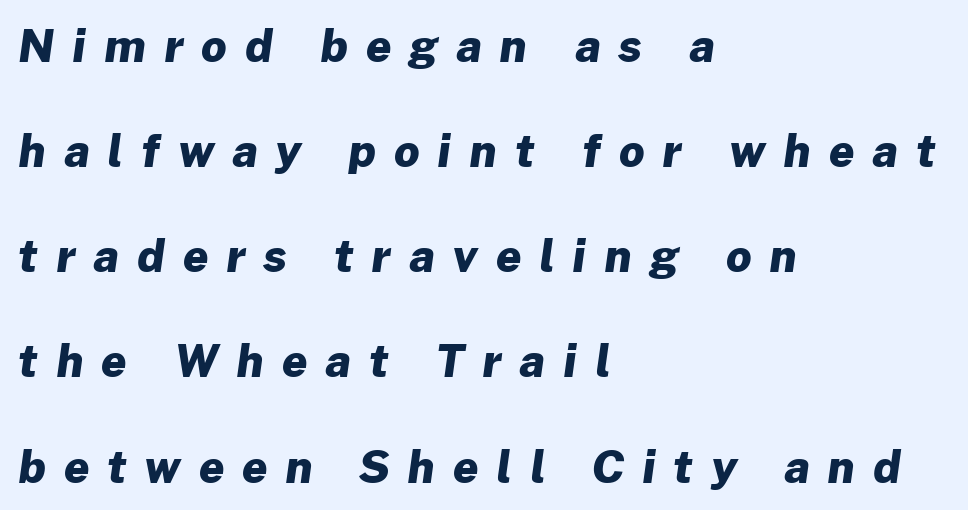
Spacing verdict: proportional, widths tailored to each character. Look at the stroke-to-counter ratio: heavy, a bold. If you measured baseline to baseline, you'd find a long distance. Descender tails drop into unmarked territory. This is sans-serif lettering, the kind often seen on screens and signage.
